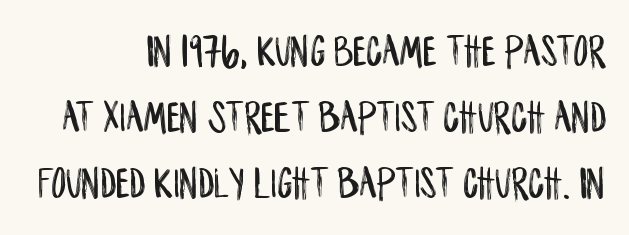
{"serif": "no", "italic": "no", "width": "condensed", "stroke_contrast": "low", "x_height": "large", "monospaced": "no", "underline": "no", "line_spacing": "normal", "line_spacing_ratio": 1.44, "letter_spacing": "normal", "letter_spacing_em": 0.0, "glyph_px": 46}
